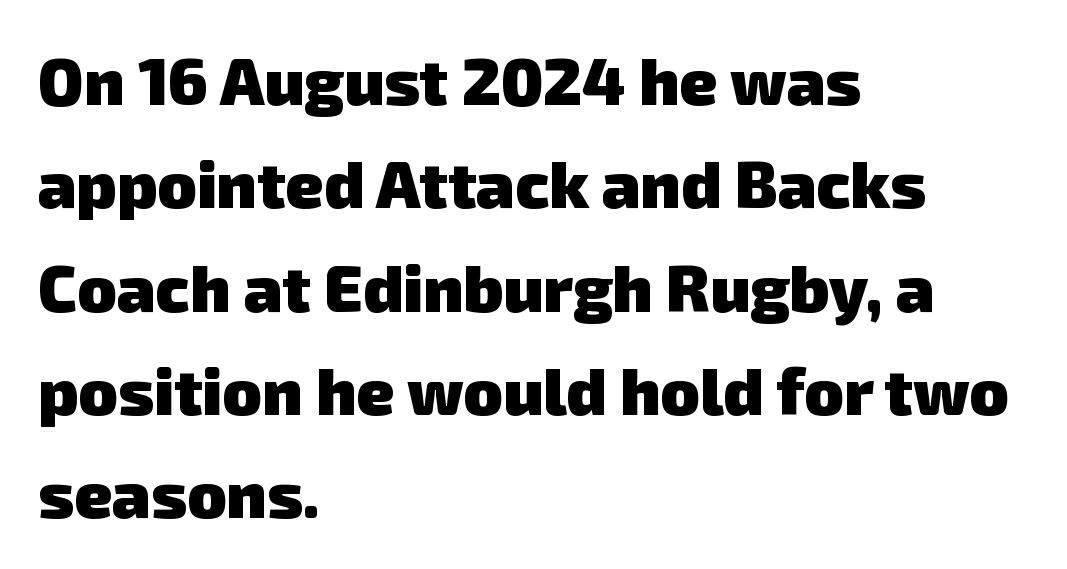
{"serif": "no", "bold": "yes", "weight": "heavy", "width": "normal", "stroke_contrast": "low", "x_height": "medium", "monospaced": "no", "underline": "no", "align": "left", "line_spacing": "normal", "line_spacing_ratio": 1.59, "letter_spacing": "normal", "letter_spacing_em": 0.0, "glyph_px": 65}
